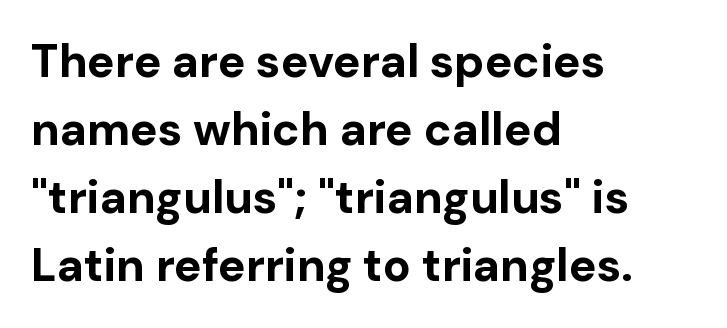
Each line starts at the same left margin while the right side varies. Do the characters align in a grid? No, the font is proportional. Stroke thickness is high; the sample reads as a true bold. You could call the tracking neutral — neither tight nor loose.
